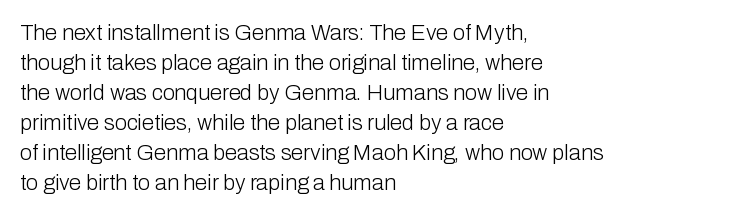
Q: Is the text bold? A: No.
Q: Is the text italic (slanted)? A: No, it is upright.
Q: Is the text underlined? A: No.
Q: How is the paragraph aligned? A: Left-aligned.
Q: Is the spacing between letters normal or unusually wide? A: Normal.
Q: Is the spacing between lines tight, normal or loose? A: Normal.
